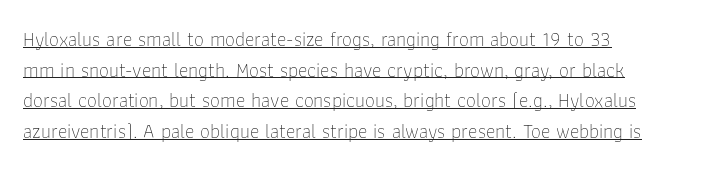
Q: Is the text bold? A: No.
Q: Is the text italic (slanted)? A: No, it is upright.
Q: Is the text underlined? A: Yes.
Q: How is the paragraph aligned? A: Left-aligned.
Q: Is the spacing between letters normal or unusually wide? A: Normal.
Q: Is the spacing between lines tight, normal or loose? A: Normal.
